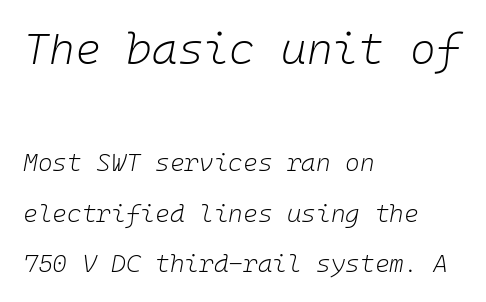
The image shows 44 px light type, italic (leaning right), monospaced; set left-aligned, loose line spacing (2.02x), normal letter spacing, not underlined; the first (top) block is 1.76x larger; low stroke contrast and a medium x-height.
